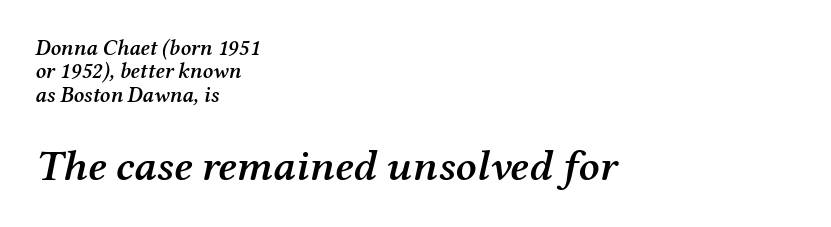
{"serif": "yes", "italic": "yes", "lean": "right", "slant_degrees": 12, "bold": "semi", "weight": "semibold", "width": "normal", "stroke_contrast": "medium", "x_height": "medium", "monospaced": "no", "underline": "no", "align": "left", "line_spacing": "tight", "line_spacing_ratio": 1.06, "letter_spacing": "normal", "letter_spacing_em": 0.0, "larger_block": "second", "size_ratio": 2.0, "glyph_px": 44}
